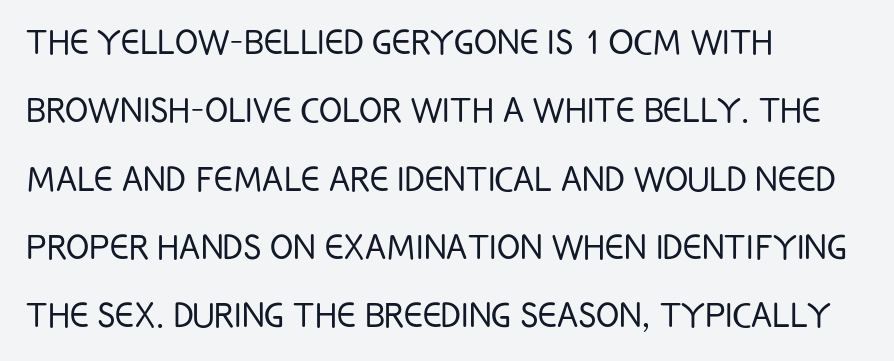
Q: Is the text bold? A: No.
Q: Is the text italic (slanted)? A: No, it is upright.
Q: Is the typeface a serif or a sans-serif typeface? A: Sans-serif.
Q: Is the text underlined? A: No.
Q: How is the paragraph aligned? A: Left-aligned.
Q: Is the spacing between letters normal or unusually wide? A: Normal.
Q: Is the spacing between lines tight, normal or loose? A: Normal.
Q: Width (condensed, normal, or wide)? A: Condensed.
Q: Stroke contrast? A: Low.
Q: x-height? A: Large.
Q: Monospaced? A: No.
